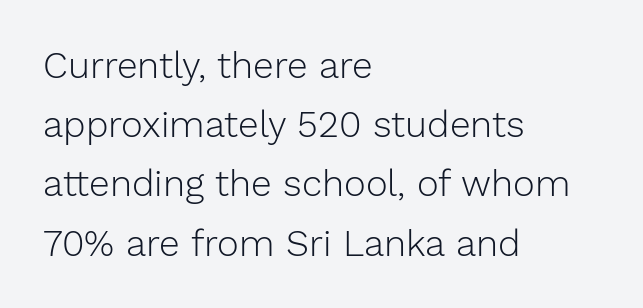
{"serif": "no", "italic": "no", "bold": "no", "weight": "light", "width": "normal", "stroke_contrast": "low", "x_height": "medium", "monospaced": "no", "underline": "no", "align": "left", "line_spacing": "normal", "line_spacing_ratio": 1.6, "letter_spacing": "normal", "letter_spacing_em": 0.0, "glyph_px": 37}
